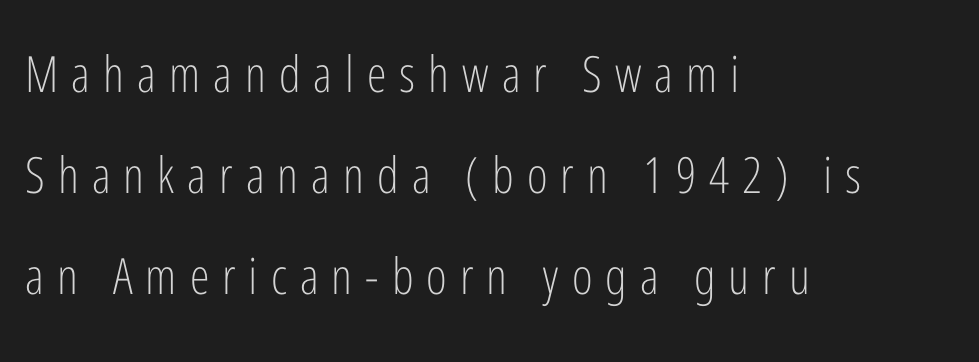
The image shows 50 px light, condensed sans-serif type, upright; set left-aligned, loose line spacing (2.02x), unusually wide letter spacing (+0.26 em), not underlined; low stroke contrast and a medium x-height.
